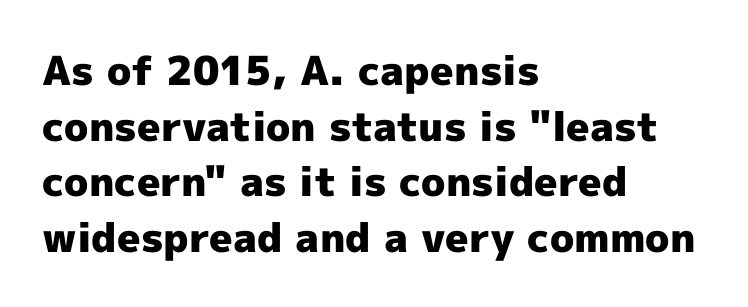
Line beginnings align vertically; line endings do not. Interline gaps are of average width in this sample. Here the glyphs are tracked normally, forming tight word shapes. Unlike italic type, these characters show no tilt at all. In terms of weight, the rendering is a true, heavy bold.
